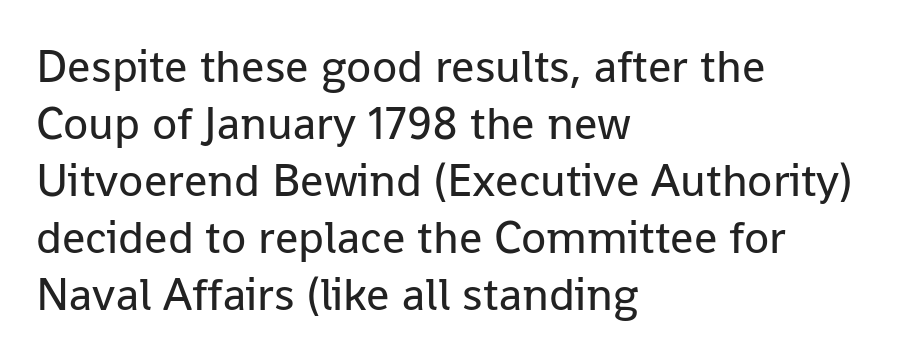
Q: Is the text bold? A: No.
Q: Is the text italic (slanted)? A: No, it is upright.
Q: Is the typeface a serif or a sans-serif typeface? A: Sans-serif.
Q: Is the text underlined? A: No.
Q: How is the paragraph aligned? A: Left-aligned.
Q: Is the spacing between letters normal or unusually wide? A: Normal.
Q: Width (condensed, normal, or wide)? A: Normal.
Q: Stroke contrast? A: Low.
Q: x-height? A: Medium.
Q: Monospaced? A: No.
